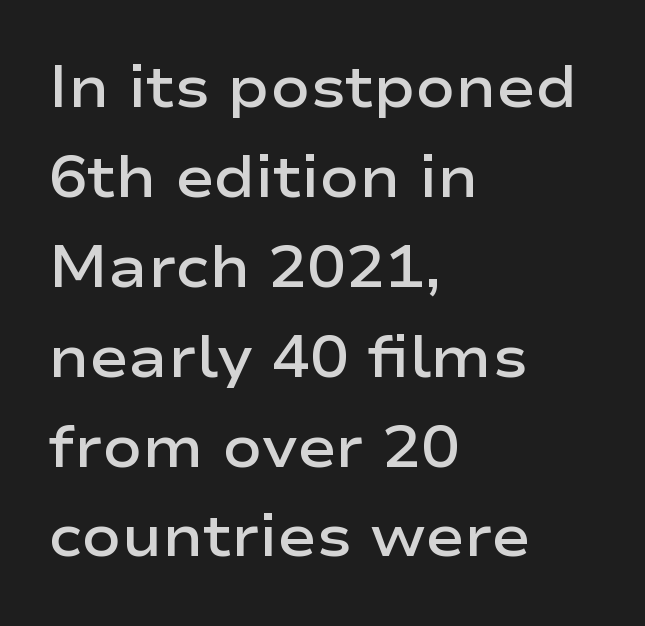
The image shows 58 px semibold, wide sans-serif type, upright; set left-aligned, normal line spacing (1.55x), normal letter spacing, not underlined; low stroke contrast and a medium x-height.
